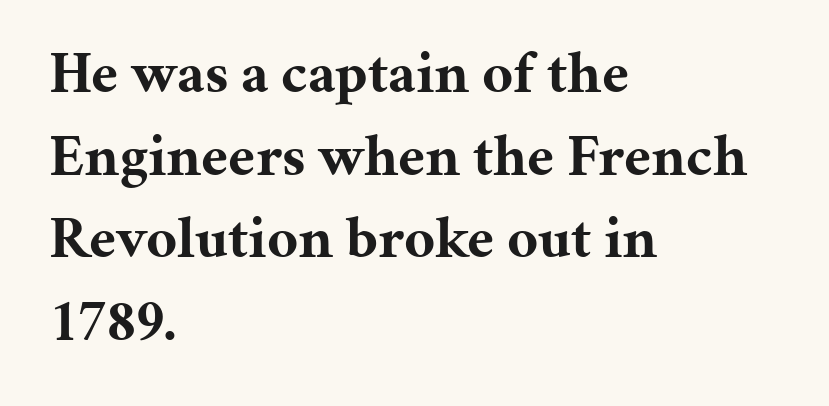
Type without underlining. Weight: bold. There is no visible air inserted between adjacent glyphs. Leading matches the norm, producing a regular column.
